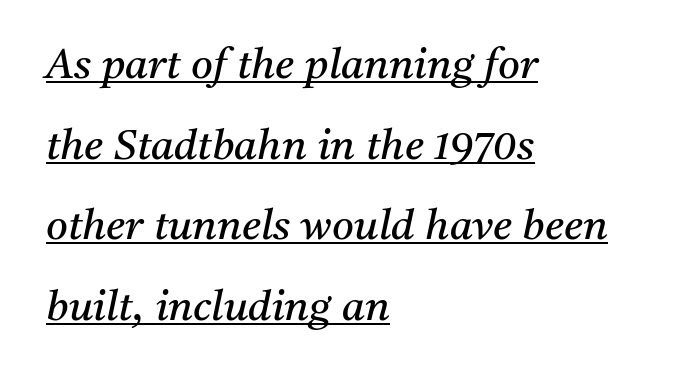
Q: Is the text bold? A: No.
Q: Is the text italic (slanted)? A: Yes, it leans right by about 11 degrees.
Q: Is the typeface a serif or a sans-serif typeface? A: Serif.
Q: Is the text underlined? A: Yes.
Q: How is the paragraph aligned? A: Left-aligned.
Q: Is the spacing between letters normal or unusually wide? A: Normal.
Q: Is the spacing between lines tight, normal or loose? A: Loose.
Q: Width (condensed, normal, or wide)? A: Normal.
Q: Stroke contrast? A: Medium.
Q: x-height? A: Medium.
Q: Monospaced? A: No.
